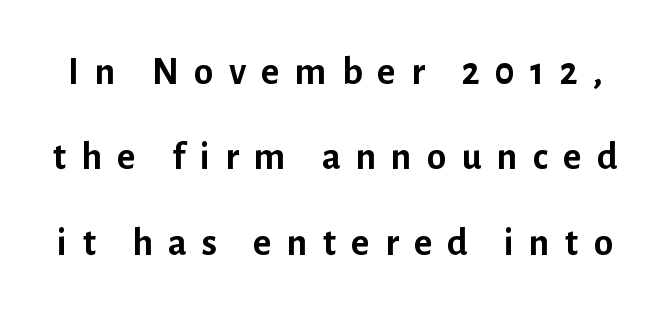
{"serif": "no", "italic": "no", "bold": "yes", "weight": "semibold", "width": "normal", "stroke_contrast": "low", "x_height": "medium", "monospaced": "no", "underline": "no", "line_spacing": "loose", "line_spacing_ratio": 2.19, "letter_spacing": "wide", "letter_spacing_em": 0.39, "glyph_px": 39}
